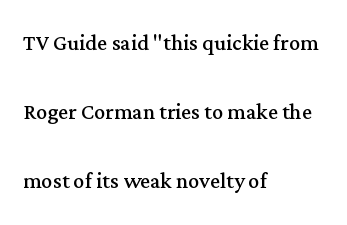
{"serif": "yes", "italic": "no", "bold": "no", "weight": "regular", "width": "normal", "stroke_contrast": "medium", "x_height": "medium", "monospaced": "no", "underline": "no", "align": "left", "line_spacing": "loose", "line_spacing_ratio": 2.46, "letter_spacing": "normal", "letter_spacing_em": 0.0, "glyph_px": 28}
